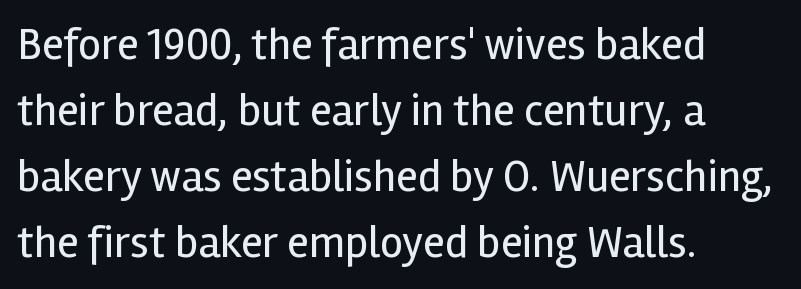
{"serif": "no", "italic": "no", "bold": "no", "weight": "regular", "width": "normal", "x_height": "medium", "monospaced": "no", "underline": "no", "align": "left", "line_spacing": "normal", "line_spacing_ratio": 1.47, "letter_spacing": "normal", "letter_spacing_em": 0.0, "glyph_px": 45}
